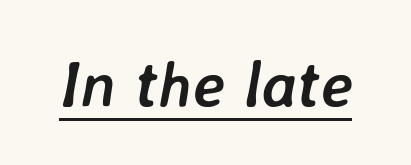
These lines are rendered in a variable-pitch font. Here the glyphs are tracked normally, forming tight word shapes. Check the space under the baseline: a stroke is drawn there. Yep, that's italic — everything's leaning.
